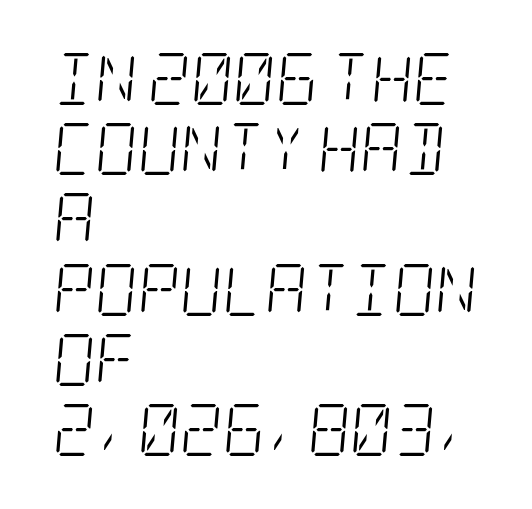
Q: Is the text bold? A: No.
Q: Is the text italic (slanted)? A: Yes, it leans right by about 5 degrees.
Q: Is the typeface a serif or a sans-serif typeface? A: Serif.
Q: Is the text underlined? A: No.
Q: How is the paragraph aligned? A: Left-aligned.
Q: Is the spacing between letters normal or unusually wide? A: Normal.
Q: Is the spacing between lines tight, normal or loose? A: Normal.
Q: Width (condensed, normal, or wide)? A: Condensed.
Q: Stroke contrast? A: Low.
Q: x-height? A: Large.
